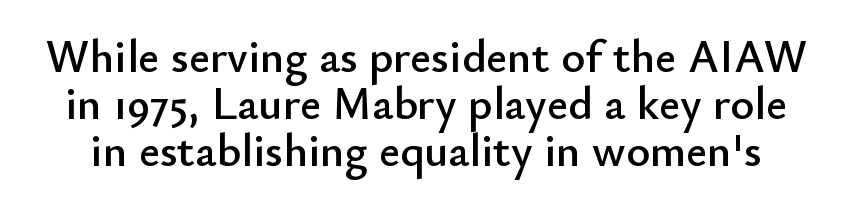
Q: Is the text italic (slanted)? A: No, it is upright.
Q: Is the typeface a serif or a sans-serif typeface? A: Sans-serif.
Q: Is the text underlined? A: No.
Q: Is the spacing between letters normal or unusually wide? A: Normal.
Q: Is the spacing between lines tight, normal or loose? A: Tight.
Q: Width (condensed, normal, or wide)? A: Normal.
Q: Stroke contrast? A: Low.
Q: x-height? A: Small.
Q: Monospaced? A: No.
